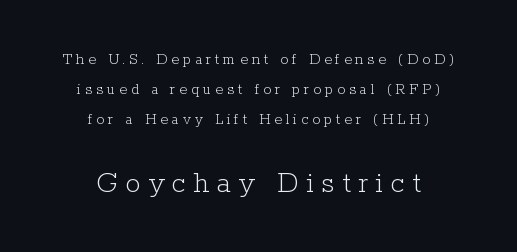
Q: Is the text bold? A: No.
Q: Is the text italic (slanted)? A: No, it is upright.
Q: Is the typeface a serif or a sans-serif typeface? A: Serif.
Q: Is the text underlined? A: No.
Q: How is the paragraph aligned? A: Centered.
Q: Is the spacing between letters normal or unusually wide? A: Unusually wide.
Q: Which block of text is set in a larger size, the first (top) or the second (bottom)? A: The second (bottom) one.
Q: Width (condensed, normal, or wide)? A: Normal.
Q: Stroke contrast? A: Low.
Q: x-height? A: Medium.
Q: Monospaced? A: No.
